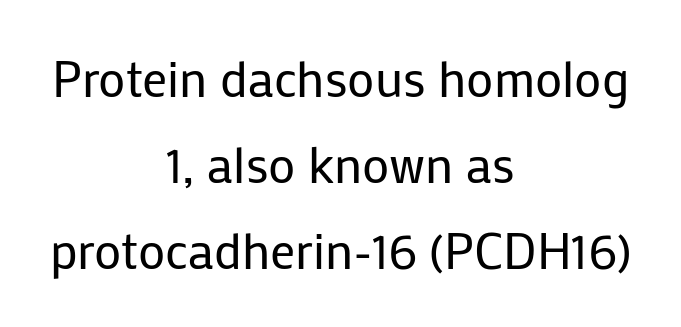
Short note: letters normally spaced. Where is the straight margin? There isn't one; the lines are centered. Upright lettering throughout. Vertical stems look standard width or narrower in stroke. The area under the type is left untouched. Is this a fixed-width face? No — the glyphs have proportional, varying widths.
